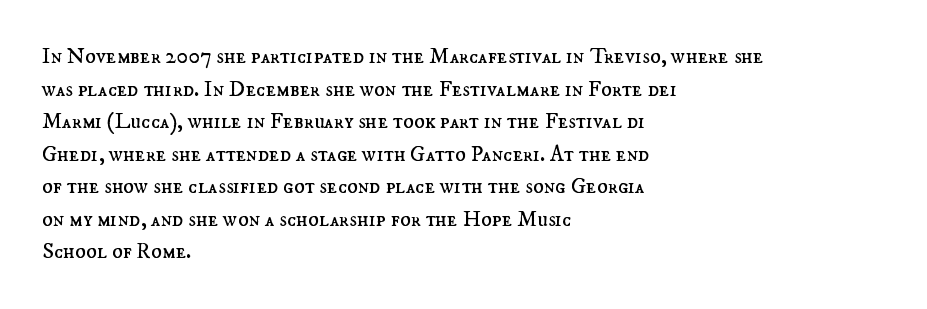
Q: Is the text bold? A: No.
Q: Is the text italic (slanted)? A: No, it is upright.
Q: Is the text underlined? A: No.
Q: How is the paragraph aligned? A: Left-aligned.
Q: Is the spacing between letters normal or unusually wide? A: Normal.
Q: Is the spacing between lines tight, normal or loose? A: Normal.
